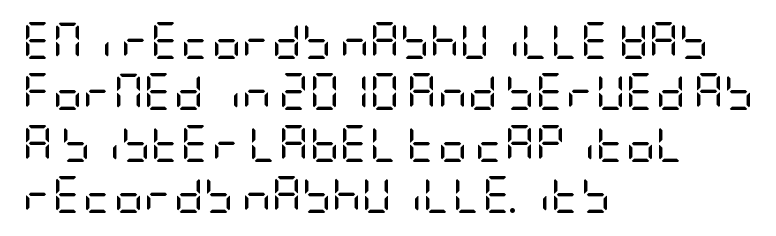
The image shows 37 px regular-weight, condensed sans-serif type, upright; set left-aligned, normal line spacing (1.39x), normal letter spacing, not underlined; low stroke contrast and a large x-height.
